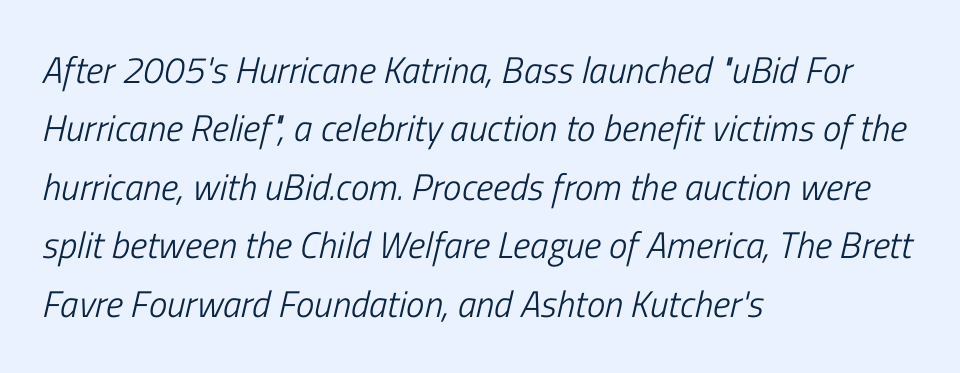
The image shows 37 px light, condensed type, italic (leaning right); set left-aligned, normal line spacing (1.58x), normal letter spacing, not underlined; low stroke contrast and a medium x-height.
